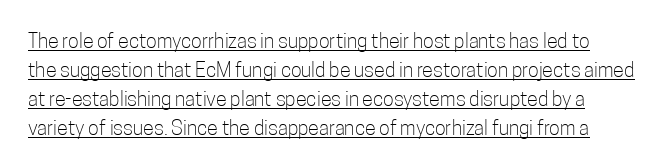
The image shows 20 px text type, upright; set normal line spacing (1.45x), normal letter spacing, underlined.
